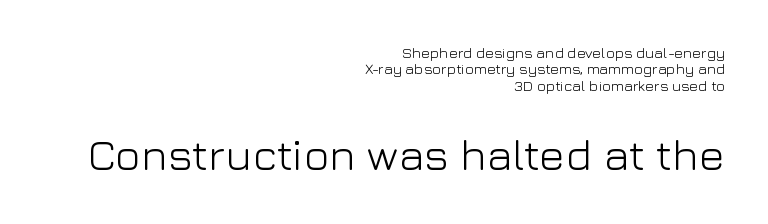
The image shows 44 px light sans-serif type, upright; set right-aligned, tight line spacing (1.09x), normal letter spacing, not underlined; the second (bottom) block is 2.93x larger; low stroke contrast and a medium x-height.
